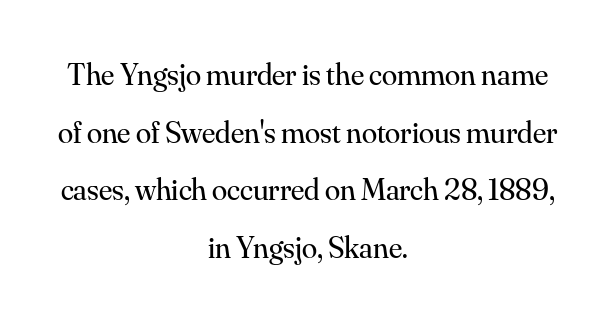
The image shows 31 px regular-weight serif type, upright; set centered, line spacing 1.86x, normal letter spacing, not underlined; medium stroke contrast and a small x-height.
